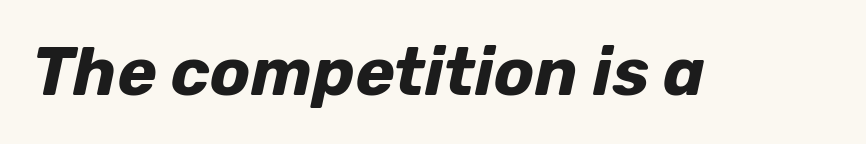
Just letters on the line, the space beneath them empty. Chunky letters — that's bold for sure. The passage shown is typed in a proportional face where columns would drift. Observe the ordinary spacing: letters are neighbours, not strangers. A typesetter would mark this as italic.
